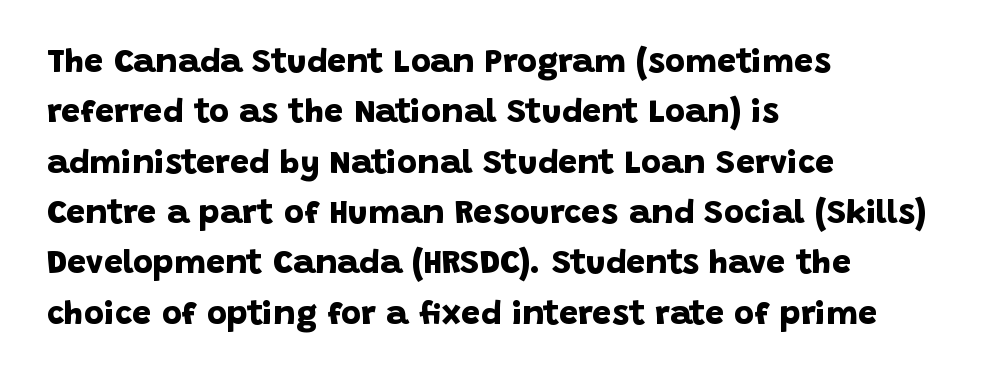
{"serif": "no", "bold": "yes", "weight": "bold", "width": "normal", "stroke_contrast": "low", "x_height": "large", "monospaced": "no", "underline": "no", "align": "left", "line_spacing": "normal", "line_spacing_ratio": 1.48, "letter_spacing": "normal", "letter_spacing_em": 0.0, "glyph_px": 34}
